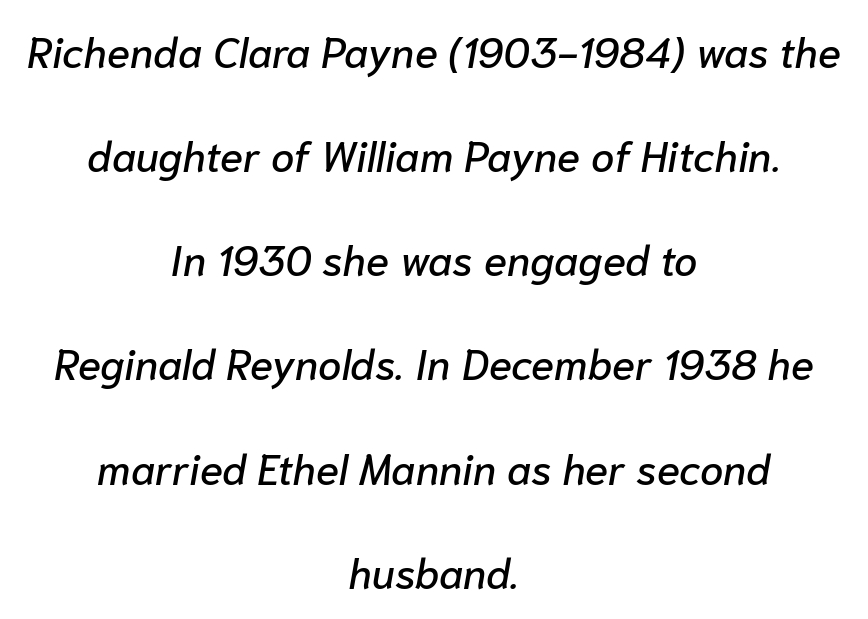
The image shows 42 px text type, italic (leaning right); set centered, loose line spacing (2.48x), normal letter spacing, not underlined; low stroke contrast and a medium x-height.
